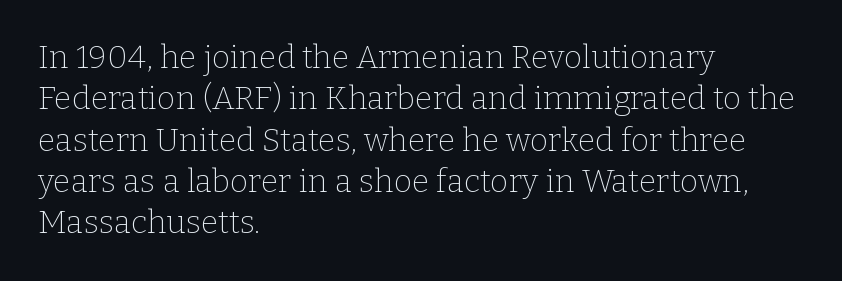
The image shows 32 px thin serif type, upright; set left-aligned, normal line spacing (1.29x), normal letter spacing, not underlined; low stroke contrast and a medium x-height.
